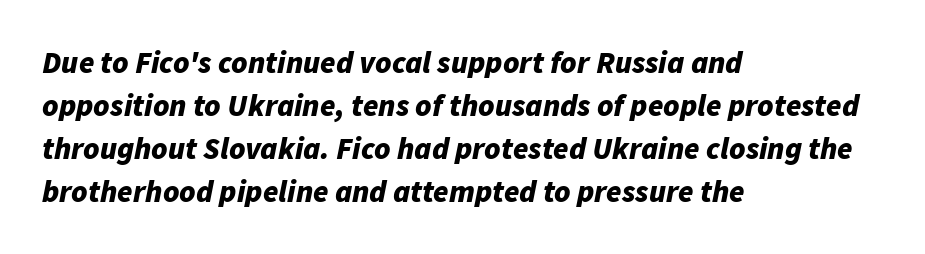
Q: Is the text bold? A: Yes.
Q: Is the text italic (slanted)? A: Yes, it leans right by about 11 degrees.
Q: Is the text underlined? A: No.
Q: How is the paragraph aligned? A: Left-aligned.
Q: Is the spacing between letters normal or unusually wide? A: Normal.
Q: Is the spacing between lines tight, normal or loose? A: Normal.
Q: Width (condensed, normal, or wide)? A: Normal.
Q: Stroke contrast? A: Low.
Q: x-height? A: Medium.
Q: Monospaced? A: No.
